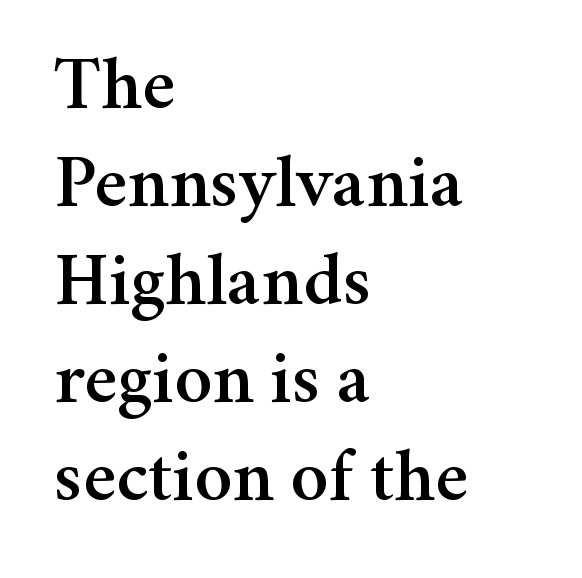
Q: Is the text italic (slanted)? A: No, it is upright.
Q: Is the typeface a serif or a sans-serif typeface? A: Serif.
Q: Is the text underlined? A: No.
Q: How is the paragraph aligned? A: Left-aligned.
Q: Is the spacing between letters normal or unusually wide? A: Normal.
Q: Is the spacing between lines tight, normal or loose? A: Normal.
Q: Width (condensed, normal, or wide)? A: Normal.
Q: Stroke contrast? A: Medium.
Q: x-height? A: Medium.
Q: Monospaced? A: No.
